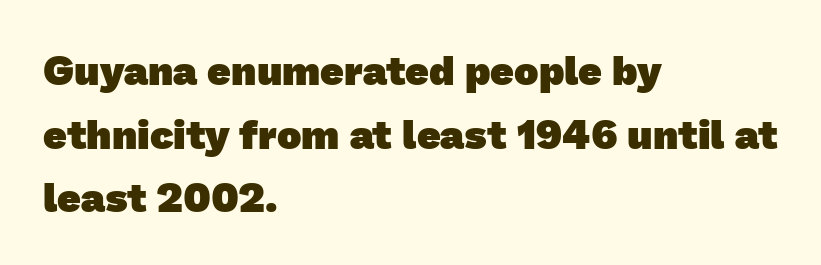
{"serif": "no", "bold": "yes", "weight": "heavy", "width": "normal", "stroke_contrast": "low", "x_height": "medium", "monospaced": "no", "underline": "no", "align": "left", "line_spacing": "normal", "line_spacing_ratio": 1.55, "letter_spacing": "normal", "letter_spacing_em": 0.0, "glyph_px": 41}
